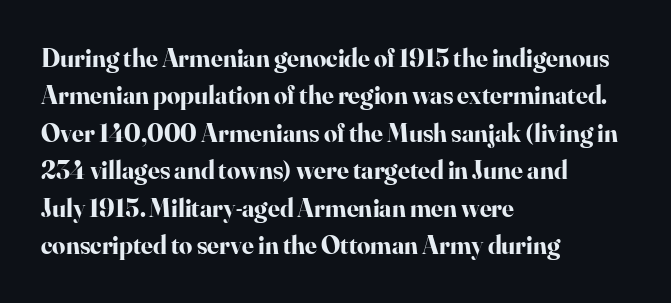
Q: Is the text bold? A: Yes.
Q: Is the text italic (slanted)? A: No, it is upright.
Q: Is the text underlined? A: No.
Q: How is the paragraph aligned? A: Left-aligned.
Q: Is the spacing between letters normal or unusually wide? A: Normal.
Q: Is the spacing between lines tight, normal or loose? A: Normal.
